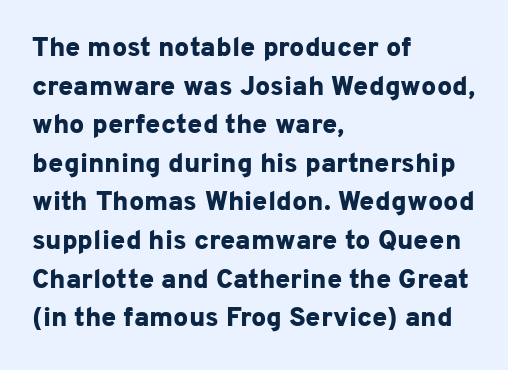
Q: Is the text bold? A: Yes.
Q: Is the text italic (slanted)? A: No, it is upright.
Q: Is the text underlined? A: No.
Q: How is the paragraph aligned? A: Left-aligned.
Q: Is the spacing between letters normal or unusually wide? A: Normal.
Q: Is the spacing between lines tight, normal or loose? A: Normal.
